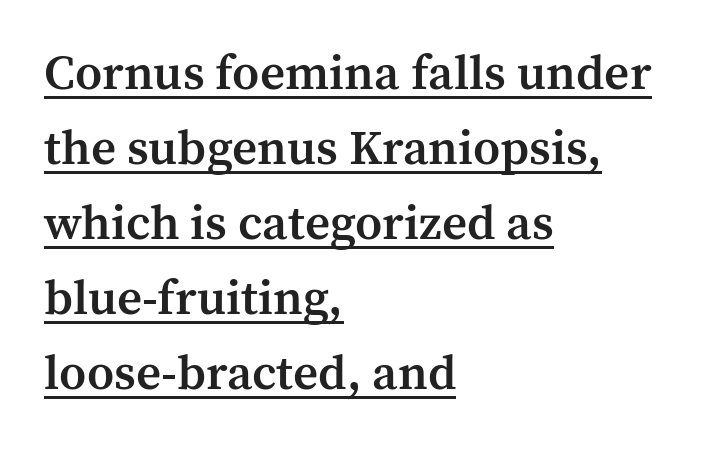
{"serif": "yes", "italic": "no", "bold": "semi", "weight": "semibold", "width": "normal", "stroke_contrast": "medium", "x_height": "medium", "monospaced": "no", "underline": "yes", "align": "left", "line_spacing": "normal", "line_spacing_ratio": 1.53, "letter_spacing": "normal", "letter_spacing_em": 0.0, "glyph_px": 49}
